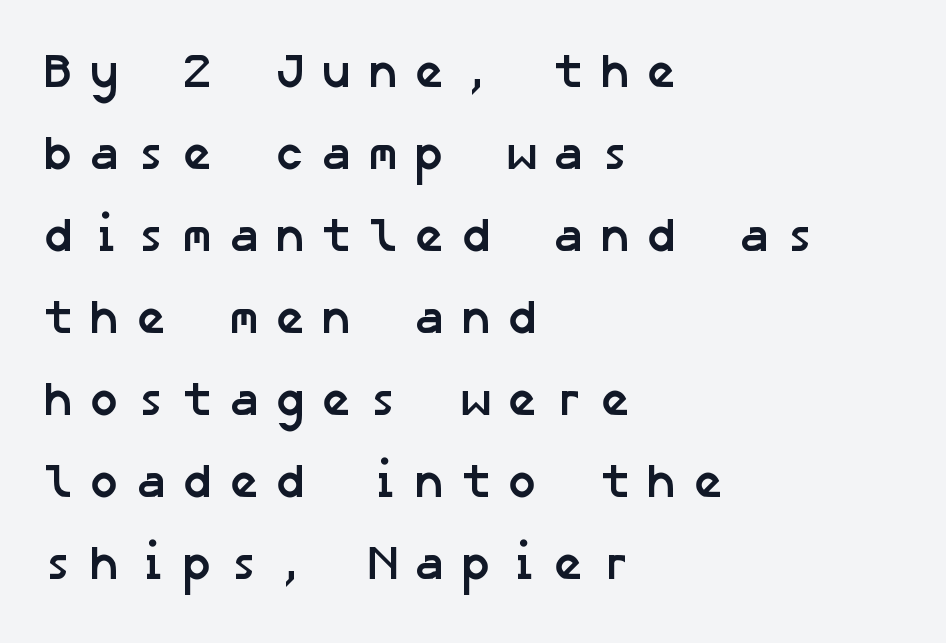
The letters carry no serifs — their stems end cleanly without finishing strokes. The passage shown is emphatically bold. Which margin do the lines hug? The left one — the right edge is uneven. The type is letterspaced generously, with wide tracking. The foot of each line stays bare and open.
